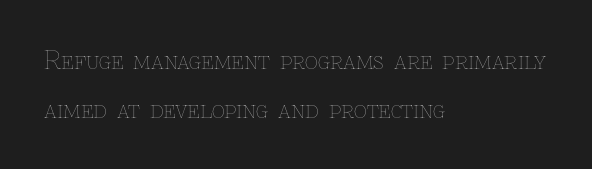
Q: Is the text bold? A: No.
Q: Is the text italic (slanted)? A: No, it is upright.
Q: Is the text underlined? A: No.
Q: How is the paragraph aligned? A: Left-aligned.
Q: Is the spacing between letters normal or unusually wide? A: Normal.
Q: Is the spacing between lines tight, normal or loose? A: Loose.
